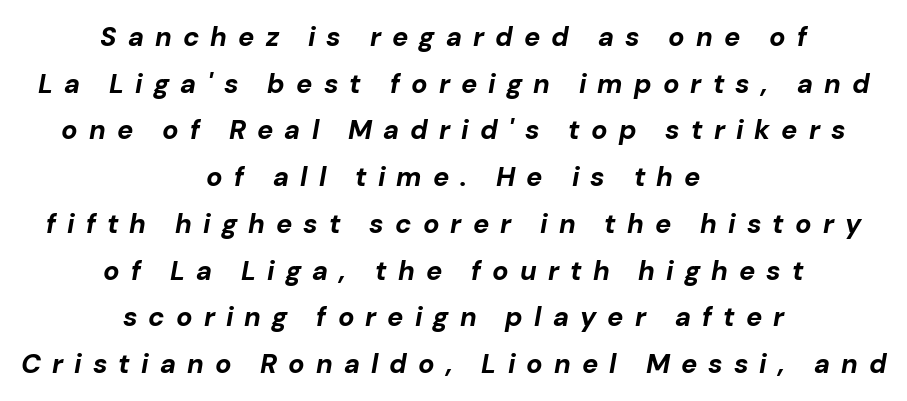
Words appear elongated and porous because spacing is wide. The whole block is typeset with a tilt. On the weight axis this lands at bold, roughly 700. Anything drawn beneath the words? Only blank space. If you folded the block vertically in half, each line would mirror itself in length.
